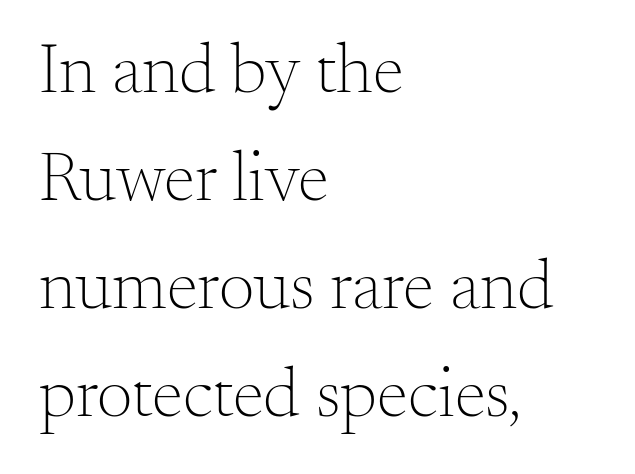
{"serif": "yes", "italic": "no", "bold": "no", "weight": "light", "width": "normal", "stroke_contrast": "medium", "x_height": "small", "monospaced": "no", "underline": "no", "align": "left", "line_spacing": "normal", "line_spacing_ratio": 1.52, "letter_spacing": "normal", "letter_spacing_em": 0.0, "glyph_px": 71}
